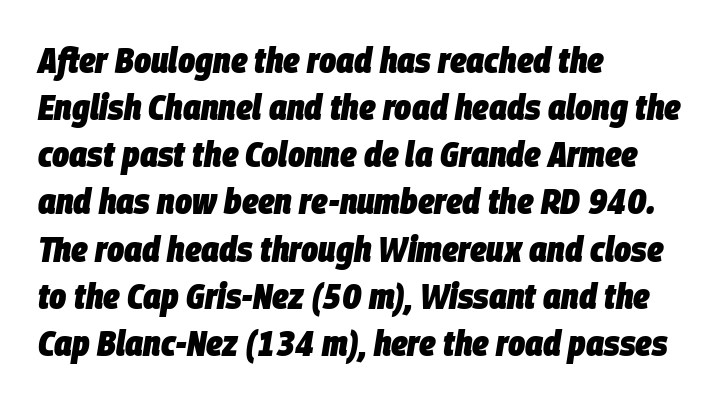
{"italic": "yes", "lean": "right", "slant_degrees": 9, "bold": "yes", "weight": "heavy", "width": "condensed", "stroke_contrast": "low", "x_height": "large", "monospaced": "no", "underline": "no", "align": "left", "line_spacing": "normal", "line_spacing_ratio": 1.31, "letter_spacing": "normal", "letter_spacing_em": 0.0, "glyph_px": 36}
